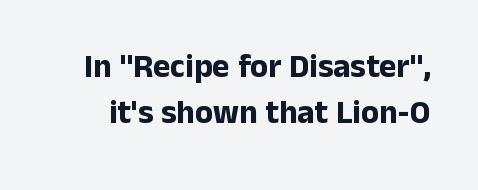
Just letters on the line, the space beneath them empty. This sample keeps an unexceptional amount of space between lines. This is the regular roman posture of the typeface. The letters sit at their default tracking, neither squeezed nor spread.
